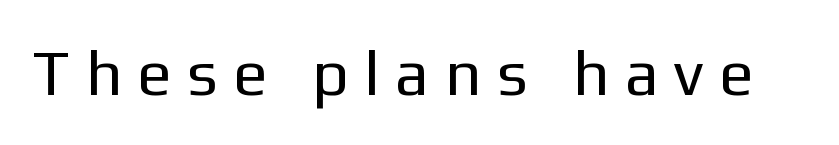
No word sits above an underline. Students, note that the glyphs here are deliberately spaced far apart. You could not count columns in this text — the font is proportionally spaced. Heft: none added — not bold. Posture: upright roman. Note: no serifs on the glyphs.
